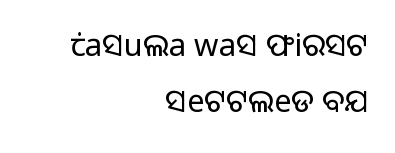
The passage shown is not underscored anywhere. The compositor pushed each line to the right boundary. Here the glyphs are tracked normally, forming tight word shapes. Posture: vertical. Vertical stems look standard width or narrower in stroke.
